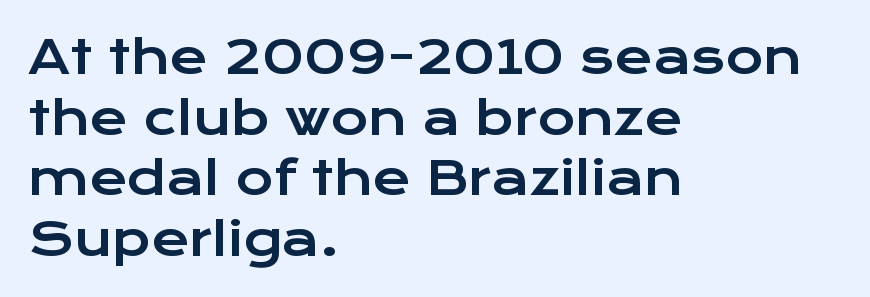
{"serif": "no", "italic": "no", "width": "wide", "stroke_contrast": "low", "x_height": "medium", "monospaced": "no", "underline": "no", "align": "left", "line_spacing": "normal", "line_spacing_ratio": 1.32, "letter_spacing": "normal", "letter_spacing_em": 0.0, "glyph_px": 46}
